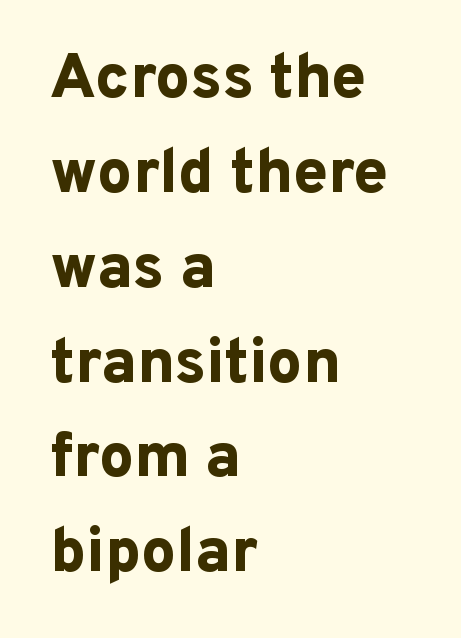
Q: Is the text bold? A: Yes.
Q: Is the text italic (slanted)? A: No, it is upright.
Q: Is the typeface a serif or a sans-serif typeface? A: Sans-serif.
Q: Is the text underlined? A: No.
Q: How is the paragraph aligned? A: Left-aligned.
Q: Is the spacing between letters normal or unusually wide? A: Normal.
Q: Is the spacing between lines tight, normal or loose? A: Normal.
Q: Width (condensed, normal, or wide)? A: Normal.
Q: Stroke contrast? A: Low.
Q: x-height? A: Medium.
Q: Monospaced? A: No.
